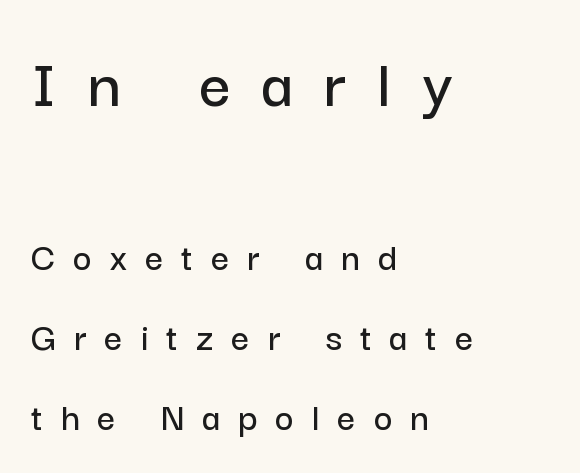
{"serif": "no", "italic": "no", "width": "normal", "stroke_contrast": "low", "x_height": "medium", "monospaced": "no", "underline": "no", "align": "left", "line_spacing": "loose", "line_spacing_ratio": 2.0, "letter_spacing": "wide", "letter_spacing_em": 0.45, "larger_block": "first", "size_ratio": 1.75, "glyph_px": 70}
